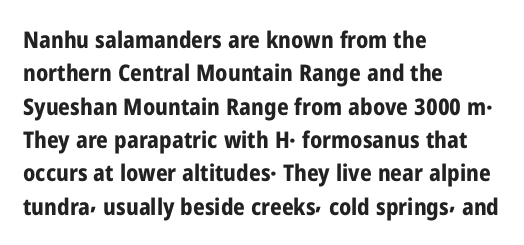
{"italic": "no", "bold": "yes", "underline": "no", "align": "left", "line_spacing": "normal", "line_spacing_ratio": 1.45, "letter_spacing": "normal", "letter_spacing_em": 0.0, "glyph_px": 23}
